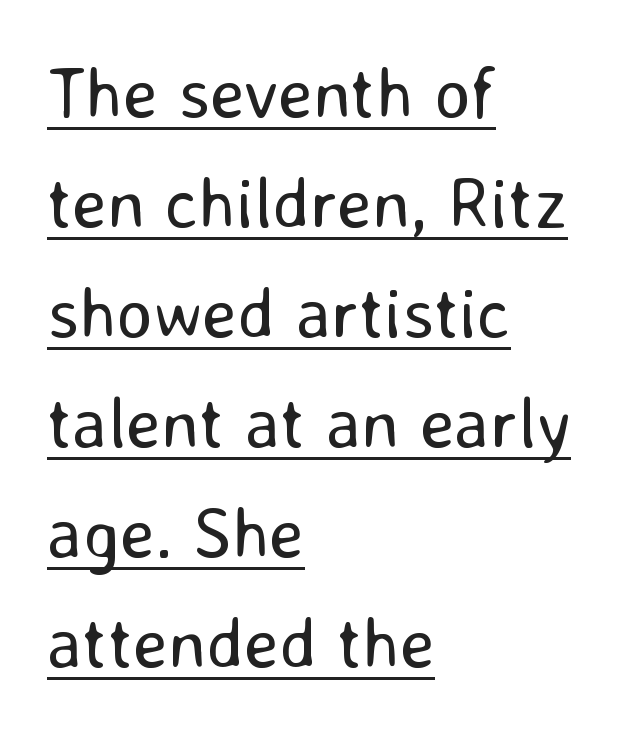
{"serif": "no", "italic": "no", "bold": "no", "weight": "regular", "width": "normal", "stroke_contrast": "low", "x_height": "medium", "monospaced": "no", "underline": "yes", "align": "left", "line_spacing": "normal", "line_spacing_ratio": 1.55, "letter_spacing": "normal", "letter_spacing_em": 0.0, "glyph_px": 71}
